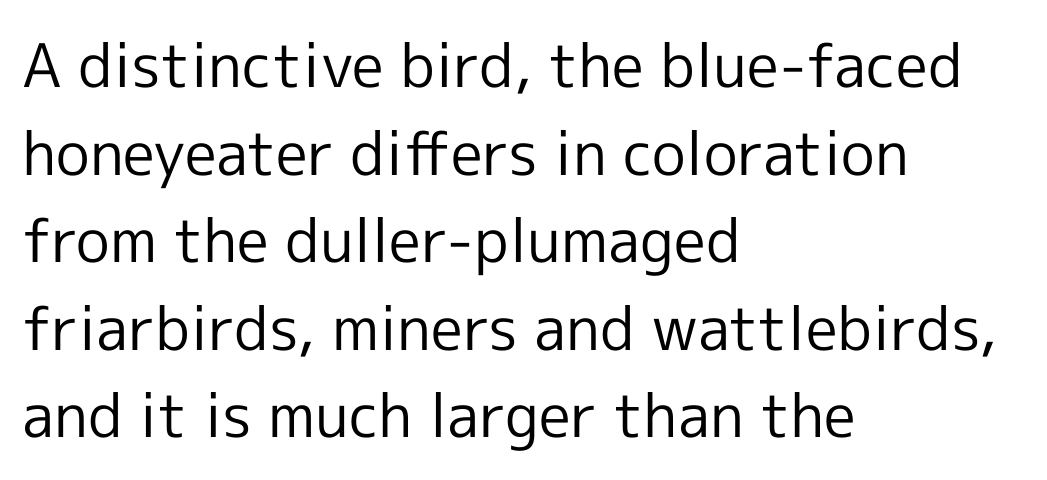
{"serif": "no", "italic": "no", "bold": "no", "weight": "regular", "width": "normal", "x_height": "medium", "monospaced": "no", "underline": "no", "align": "left", "line_spacing": "normal", "line_spacing_ratio": 1.46, "letter_spacing": "normal", "letter_spacing_em": 0.0, "glyph_px": 60}
